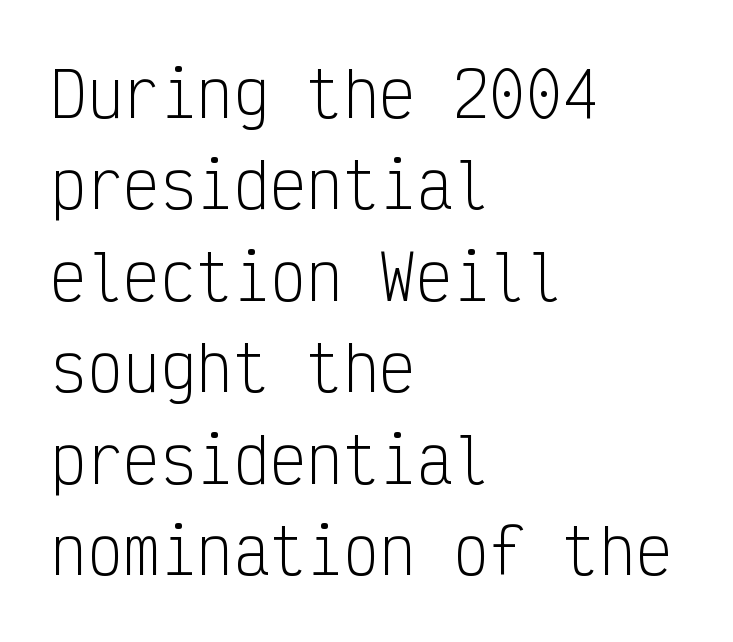
{"serif": "no", "italic": "no", "bold": "no", "weight": "light", "width": "condensed", "stroke_contrast": "low", "x_height": "medium", "monospaced": "yes", "underline": "no", "align": "left", "line_spacing": "normal", "line_spacing_ratio": 1.5, "letter_spacing": "normal", "letter_spacing_em": 0.0, "glyph_px": 61}
